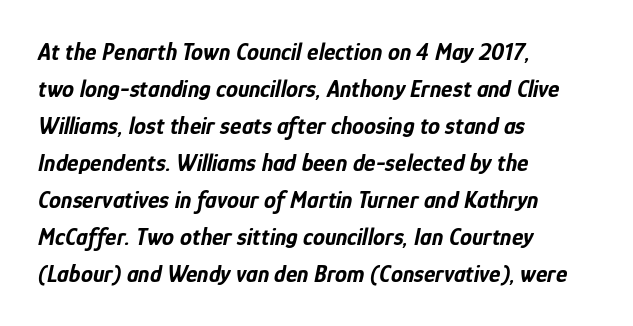
{"italic": "yes", "lean": "right", "slant_degrees": 12, "bold": "yes", "underline": "no", "align": "left", "line_spacing": "normal", "line_spacing_ratio": 1.54, "letter_spacing": "normal", "letter_spacing_em": 0.0, "glyph_px": 24}
